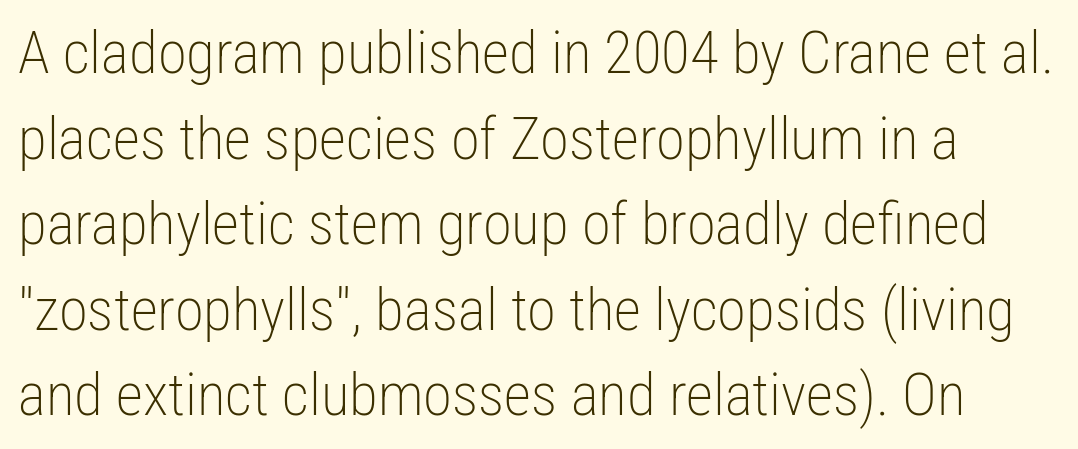
{"serif": "no", "italic": "no", "bold": "no", "weight": "light", "width": "condensed", "stroke_contrast": "low", "x_height": "medium", "monospaced": "no", "underline": "no", "line_spacing": "normal", "line_spacing_ratio": 1.45, "letter_spacing": "normal", "letter_spacing_em": 0.0, "glyph_px": 59}
